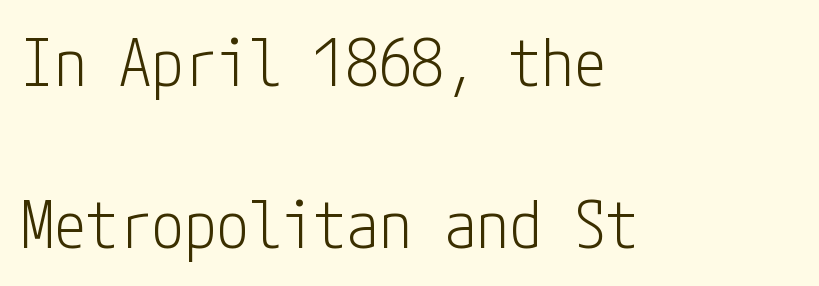
{"serif": "no", "italic": "no", "bold": "no", "weight": "light", "width": "condensed", "stroke_contrast": "low", "x_height": "medium", "underline": "no", "align": "left", "line_spacing": "loose", "line_spacing_ratio": 2.5, "letter_spacing": "normal", "letter_spacing_em": 0.0, "glyph_px": 65}
